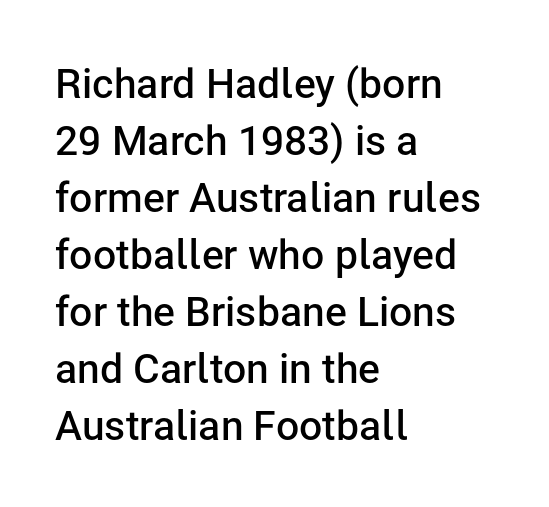
The image shows 41 px semibold sans-serif type, upright; set left-aligned, normal line spacing (1.39x), normal letter spacing, not underlined; low stroke contrast and a medium x-height.
